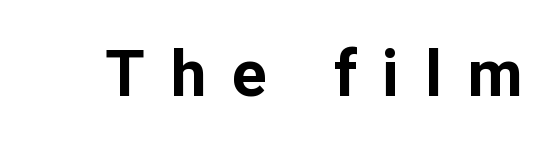
{"serif": "no", "italic": "no", "bold": "yes", "weight": "bold", "width": "normal", "stroke_contrast": "low", "x_height": "medium", "monospaced": "no", "underline": "no", "letter_spacing": "wide", "letter_spacing_em": 0.4, "glyph_px": 64}
